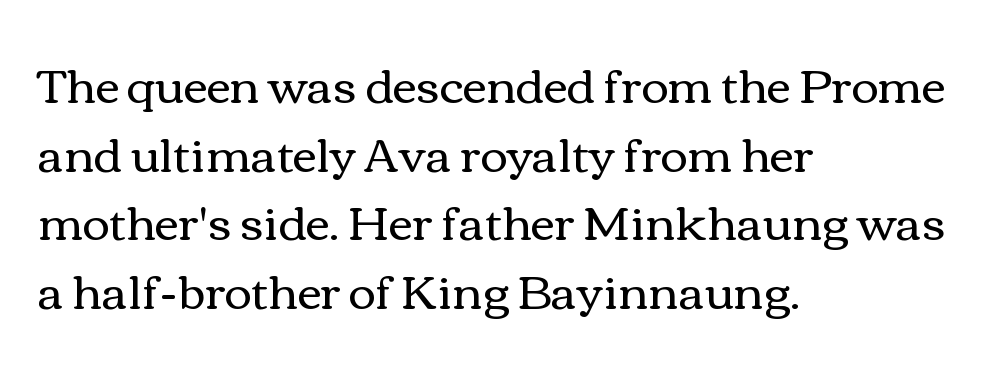
Line spacing here is normal. Every stem runs plumb, perpendicular to the baseline. Teacher's note: observe the even left margin — that is flush-left alignment. The passage shown is not underscored anywhere. Standard letterfit; no display-style spreading of the glyphs. Vertical stems look standard width or narrower in stroke.
